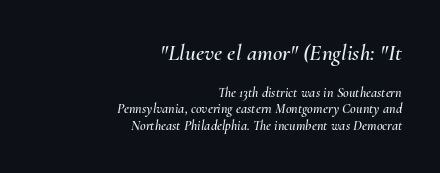
{"italic": "yes", "lean": "right", "slant_degrees": 10, "underline": "no", "align": "right", "line_spacing_ratio": 1.18, "letter_spacing": "normal", "letter_spacing_em": 0.0, "larger_block": "first", "size_ratio": 1.64, "glyph_px": 23}
